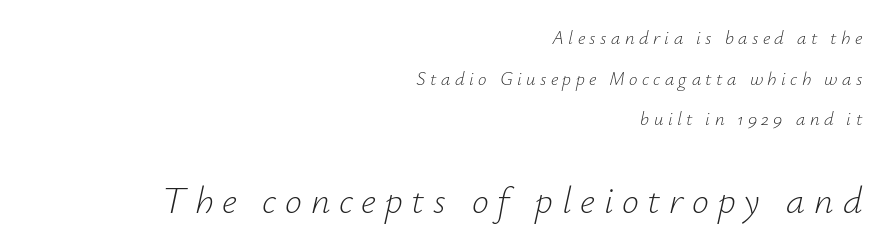
Looks like regular typesetting: each glyph gets only the width it needs. The typesetting does not lean heavy: it is not bold. Two sizes are in play, and the larger belongs to the second block. Quick note: underline off.
